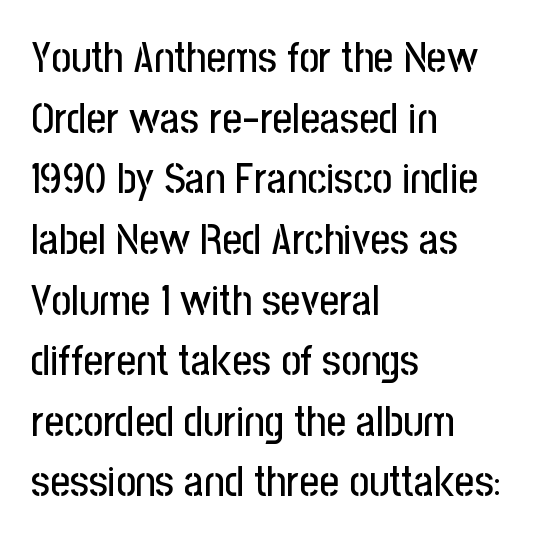
Q: Is the text italic (slanted)? A: No, it is upright.
Q: Is the typeface a serif or a sans-serif typeface? A: Sans-serif.
Q: Is the text underlined? A: No.
Q: How is the paragraph aligned? A: Left-aligned.
Q: Is the spacing between letters normal or unusually wide? A: Normal.
Q: Is the spacing between lines tight, normal or loose? A: Normal.
Q: Width (condensed, normal, or wide)? A: Condensed.
Q: Stroke contrast? A: Low.
Q: x-height? A: Medium.
Q: Monospaced? A: No.
